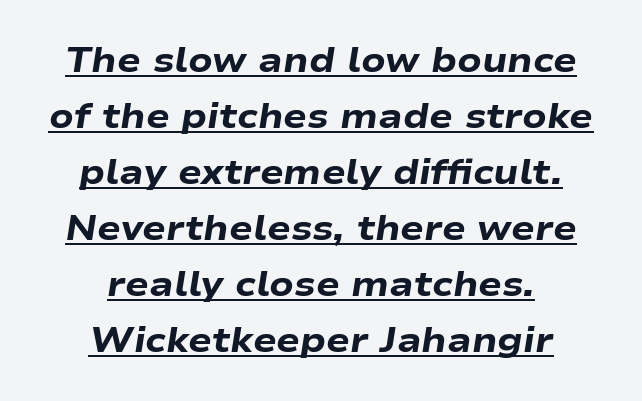
{"italic": "yes", "lean": "right", "slant_degrees": 9, "bold": "yes", "weight": "heavy", "width": "wide", "stroke_contrast": "low", "x_height": "medium", "monospaced": "no", "underline": "yes", "align": "center", "line_spacing": "normal", "line_spacing_ratio": 1.6, "letter_spacing": "normal", "letter_spacing_em": 0.0, "glyph_px": 35}
